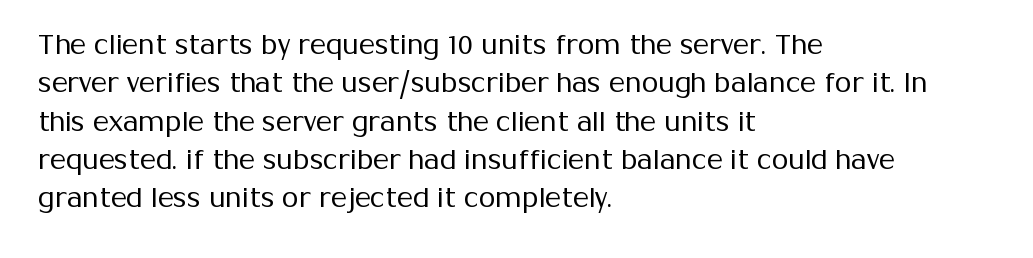
The image shows 27 px text type, upright; set left-aligned, normal line spacing (1.42x), normal letter spacing, not underlined.
